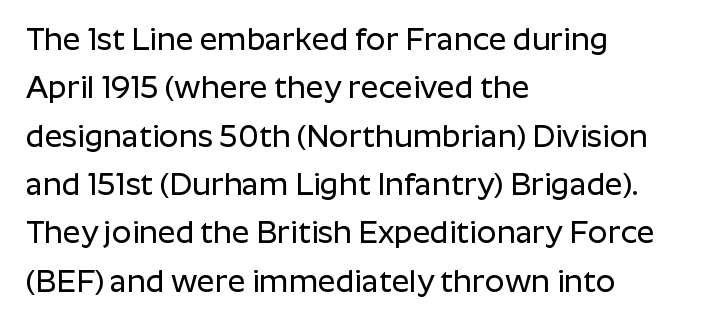
{"serif": "no", "italic": "no", "width": "normal", "stroke_contrast": "low", "x_height": "medium", "monospaced": "no", "underline": "no", "align": "left", "line_spacing": "normal", "line_spacing_ratio": 1.56, "letter_spacing": "normal", "letter_spacing_em": 0.0, "glyph_px": 31}
